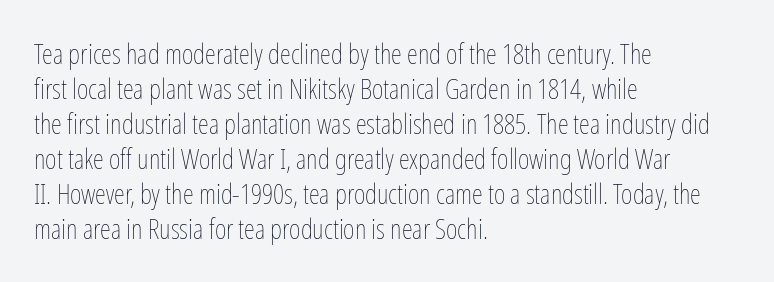
Clear beneath every line of the passage. Every row of glyphs begins at an identical x-position on the left. Stroke mass is kept to a normal reading level or below. Between one letter and the next there's only the usual sliver of space. Ascenders rise straight up at ninety degrees.
